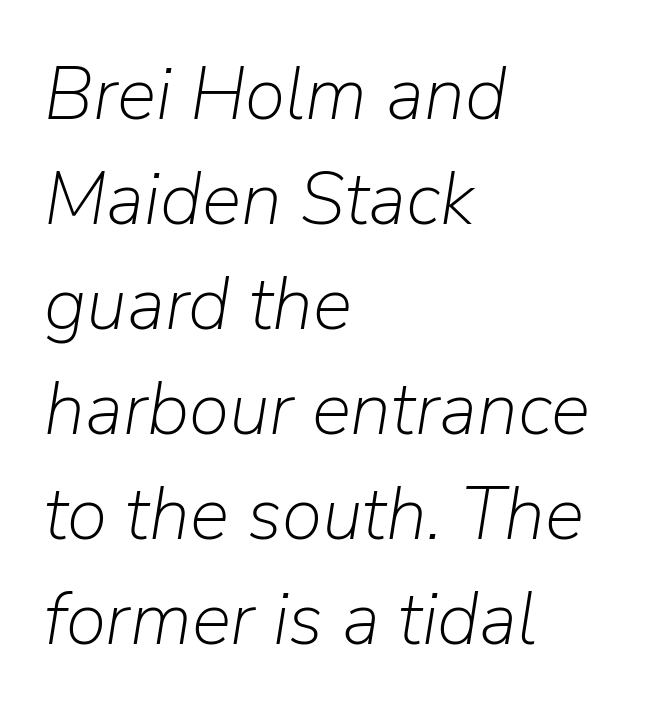
{"italic": "yes", "lean": "right", "slant_degrees": 9, "bold": "no", "weight": "light", "width": "normal", "stroke_contrast": "low", "x_height": "medium", "monospaced": "no", "underline": "no", "align": "left", "line_spacing": "normal", "line_spacing_ratio": 1.42, "letter_spacing": "normal", "letter_spacing_em": 0.0, "glyph_px": 74}
